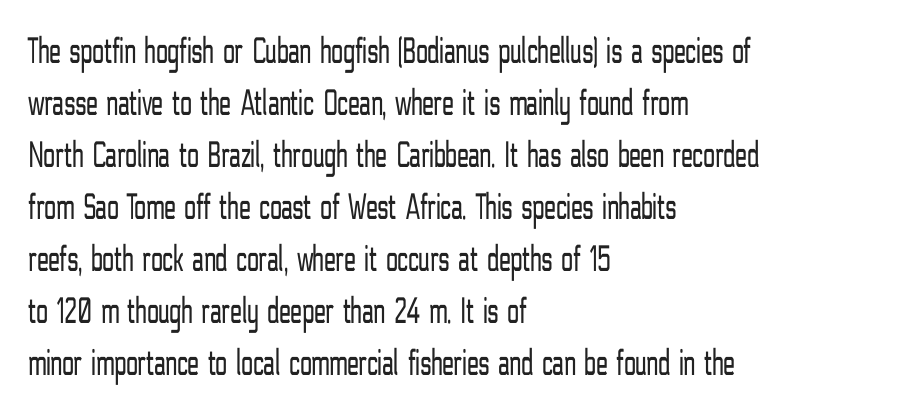
Is the type heavy? It reads as light-to-regular instead. These lines are rendered in a variable-pitch font. To sum up the face: it is a sans, with no serifs. Every row of glyphs begins at an identical x-position on the left.
